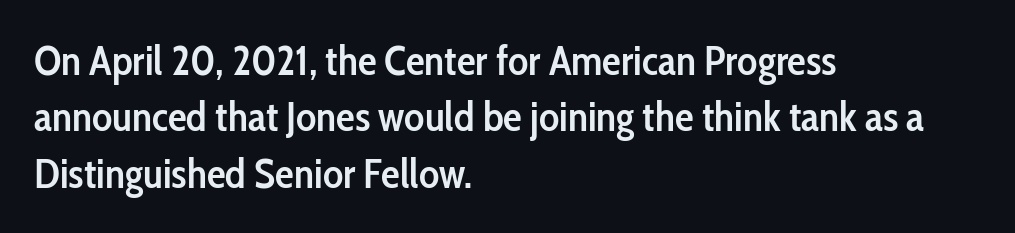
Q: Is the text bold? A: Semi-bold.
Q: Is the text italic (slanted)? A: No, it is upright.
Q: Is the typeface a serif or a sans-serif typeface? A: Sans-serif.
Q: Is the text underlined? A: No.
Q: How is the paragraph aligned? A: Left-aligned.
Q: Is the spacing between letters normal or unusually wide? A: Normal.
Q: Is the spacing between lines tight, normal or loose? A: Normal.
Q: Width (condensed, normal, or wide)? A: Condensed.
Q: Stroke contrast? A: Low.
Q: x-height? A: Medium.
Q: Monospaced? A: No.
